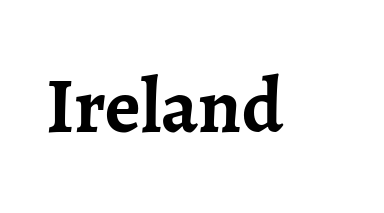
{"serif": "yes", "italic": "no", "bold": "yes", "weight": "semibold", "width": "normal", "stroke_contrast": "low", "x_height": "medium", "monospaced": "no", "underline": "no", "letter_spacing": "normal", "letter_spacing_em": 0.0, "glyph_px": 77}
